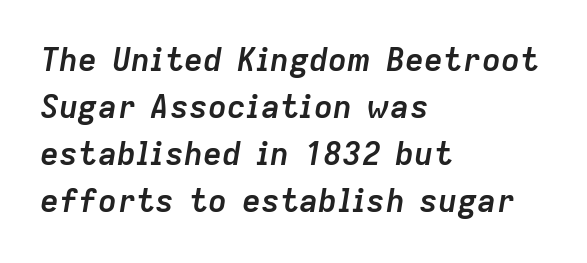
{"italic": "yes", "lean": "right", "slant_degrees": 9, "bold": "yes", "weight": "semibold", "width": "normal", "stroke_contrast": "low", "x_height": "medium", "monospaced": "no", "underline": "no", "align": "left", "line_spacing": "normal", "line_spacing_ratio": 1.47, "letter_spacing": "normal", "letter_spacing_em": 0.0, "glyph_px": 32}
